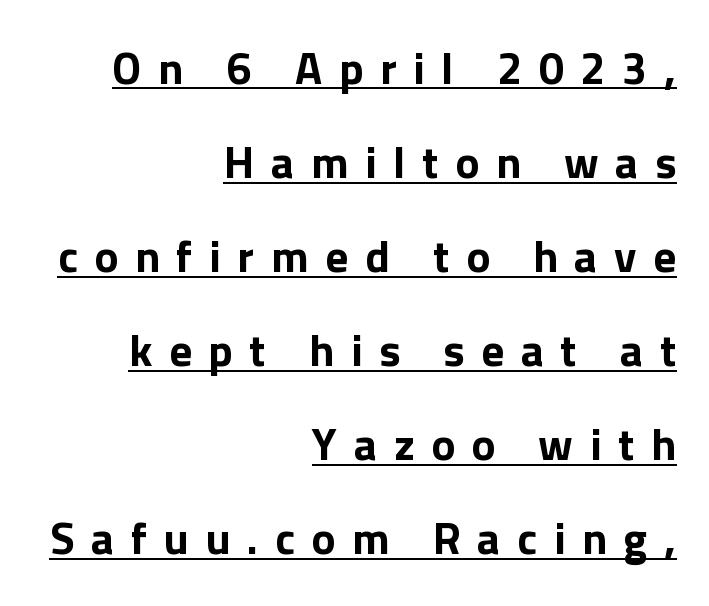
Strokes here are thick enough to call this a true bold. Is there much room between lines? Yes — plenty of vertical air separates them. Every row of glyphs terminates at an identical x-position on the right. Posture: upright roman. The typeface chosen for these lines omits serifs. Here the glyphs are tracked loosely, breaking word shapes into spaced letters.
